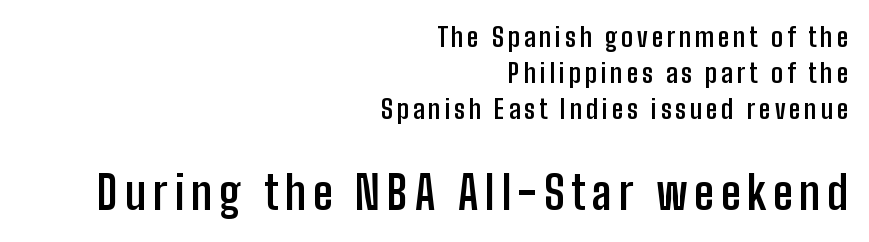
Q: Is the text bold? A: Yes.
Q: Is the text italic (slanted)? A: No, it is upright.
Q: Is the typeface a serif or a sans-serif typeface? A: Sans-serif.
Q: Is the text underlined? A: No.
Q: How is the paragraph aligned? A: Right-aligned.
Q: Is the spacing between lines tight, normal or loose? A: Normal.
Q: Which block of text is set in a larger size, the first (top) or the second (bottom)? A: The second (bottom) one.
Q: Width (condensed, normal, or wide)? A: Condensed.
Q: Stroke contrast? A: Low.
Q: x-height? A: Medium.
Q: Monospaced? A: No.
